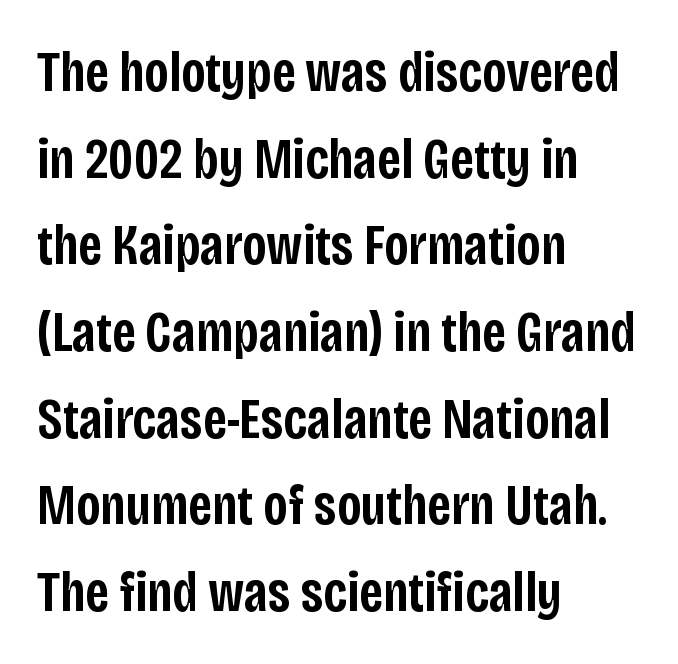
The image shows 57 px semibold, condensed sans-serif type, upright; set left-aligned, normal line spacing (1.52x), normal letter spacing, not underlined; low stroke contrast and a large x-height.
